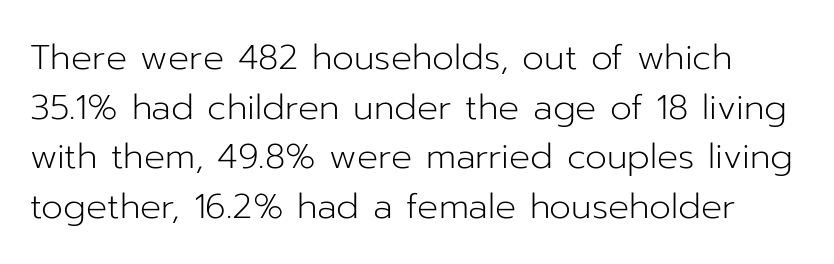
The image shows 35 px light sans-serif type, upright; set normal line spacing (1.42x), normal letter spacing, not underlined; low stroke contrast and a medium x-height.
